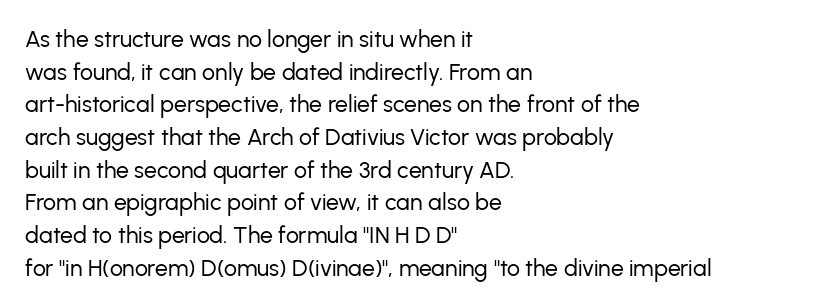
Characters follow at the spacing the type designer built in. The letterforms sit at book weight or below. Rendered with straight, roman letterforms. The rows are spaced the way most documents space them. The strip under each line holds only bare page.
